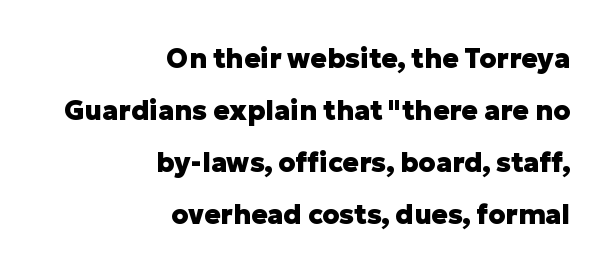
Q: Is the text bold? A: Yes.
Q: Is the text italic (slanted)? A: No, it is upright.
Q: Is the text underlined? A: No.
Q: How is the paragraph aligned? A: Right-aligned.
Q: Is the spacing between letters normal or unusually wide? A: Normal.
Q: Is the spacing between lines tight, normal or loose? A: Loose.
